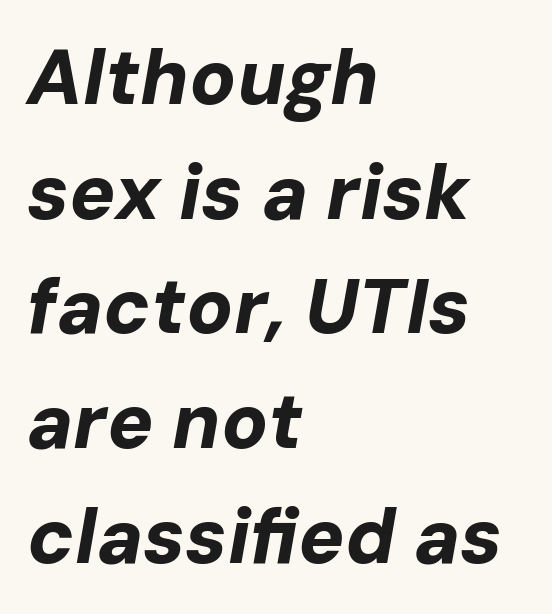
The image shows 77 px bold type, italic (leaning right); set left-aligned, normal line spacing (1.49x), normal letter spacing, not underlined; low stroke contrast and a medium x-height.
